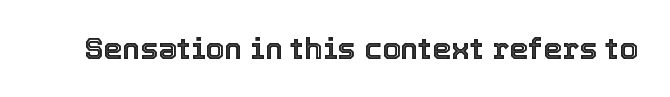
Observe the ordinary spacing: letters are neighbours, not strangers. The baseline area is clear. The letters advance in unequal steps, a hallmark of proportional type. Vertical strokes here are truly vertical.
